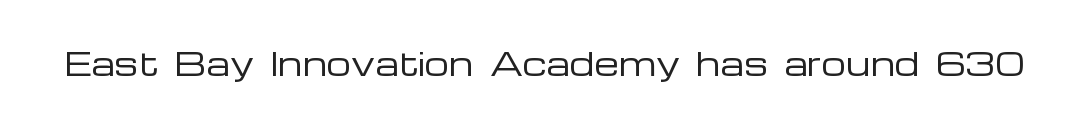
Q: Is the text bold? A: No.
Q: Is the text italic (slanted)? A: No, it is upright.
Q: Is the typeface a serif or a sans-serif typeface? A: Sans-serif.
Q: Is the text underlined? A: No.
Q: Is the spacing between letters normal or unusually wide? A: Normal.
Q: Width (condensed, normal, or wide)? A: Wide.
Q: Stroke contrast? A: Low.
Q: x-height? A: Medium.
Q: Monospaced? A: No.
